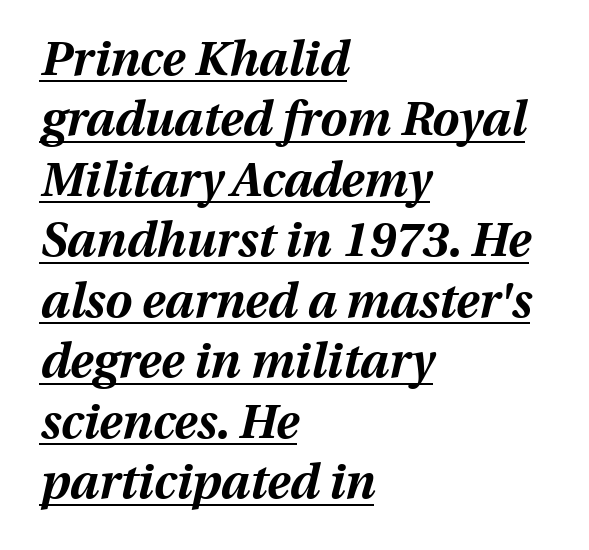
The passage shown stacks its lines at a standard gap. One-word summary of the alignment: left. You can see a thin bar hugging the bottom of the glyphs. On the weight axis this lands at bold, roughly 700. These lines are rendered in a variable-pitch font.
